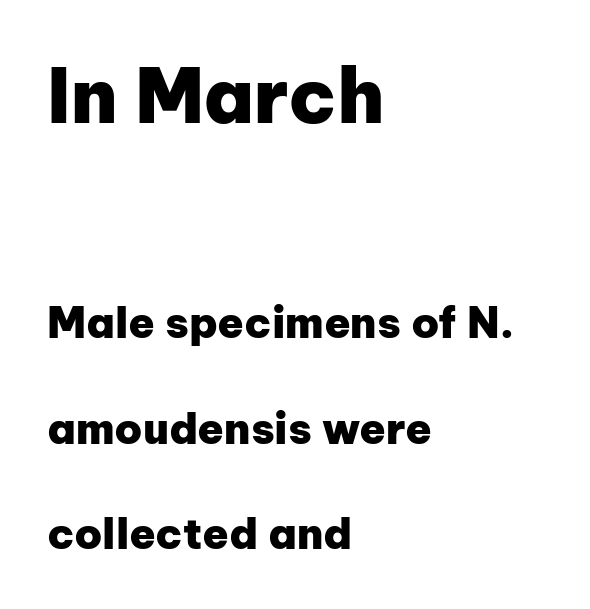
{"serif": "no", "italic": "no", "bold": "yes", "weight": "heavy", "width": "normal", "stroke_contrast": "low", "x_height": "medium", "monospaced": "no", "underline": "no", "align": "left", "line_spacing": "loose", "line_spacing_ratio": 2.46, "letter_spacing": "normal", "letter_spacing_em": 0.0, "larger_block": "first", "size_ratio": 1.77, "glyph_px": 76}
